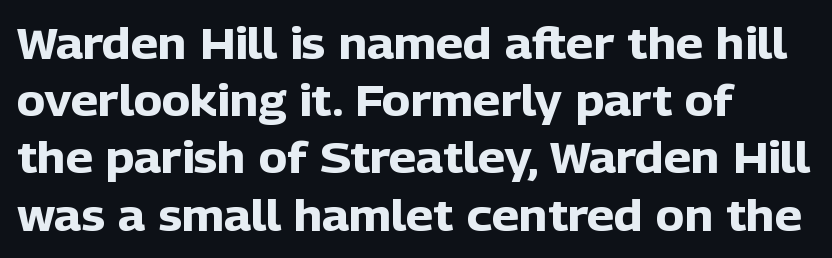
The specimen omits any rule beneath the text block's lines. This block has exactly the height ordinary leading produces. The rag falls on the right side of this text block. Here the designer chose a conventional face with non-uniform glyph widths.
